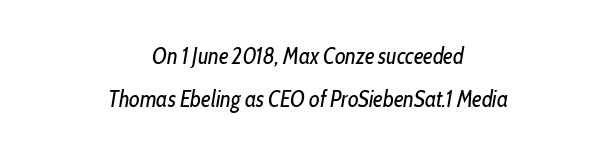
Q: Is the text bold? A: No.
Q: Is the text italic (slanted)? A: Yes, it leans right by about 10 degrees.
Q: Is the text underlined? A: No.
Q: How is the paragraph aligned? A: Centered.
Q: Is the spacing between letters normal or unusually wide? A: Normal.
